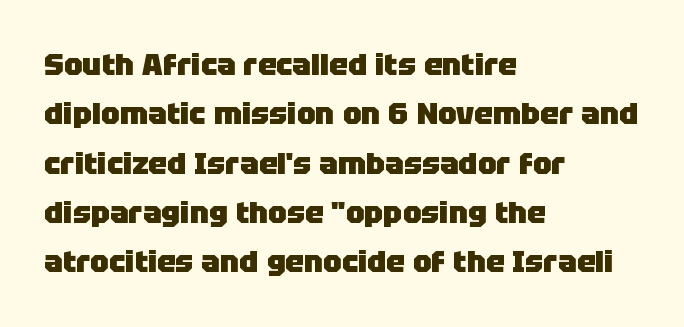
Q: Is the text bold? A: Yes.
Q: Is the text italic (slanted)? A: No, it is upright.
Q: Is the typeface a serif or a sans-serif typeface? A: Sans-serif.
Q: Is the text underlined? A: No.
Q: How is the paragraph aligned? A: Left-aligned.
Q: Is the spacing between letters normal or unusually wide? A: Normal.
Q: Is the spacing between lines tight, normal or loose? A: Normal.
Q: Width (condensed, normal, or wide)? A: Normal.
Q: Stroke contrast? A: Low.
Q: x-height? A: Large.
Q: Monospaced? A: No.
